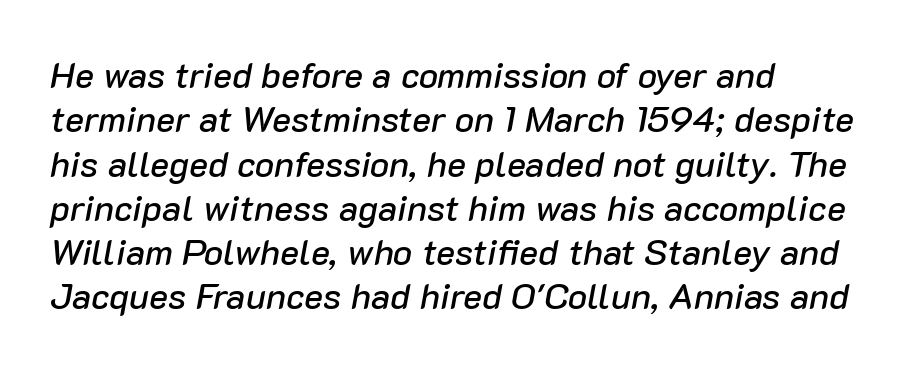
The image shows 36 px text type, italic (leaning right); set left-aligned, line spacing 1.23x, normal letter spacing, not underlined; low stroke contrast and a medium x-height.
